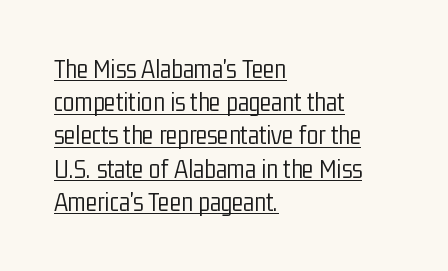
{"italic": "no", "bold": "no", "underline": "yes", "align": "left", "line_spacing_ratio": 1.23, "letter_spacing": "normal", "letter_spacing_em": 0.0, "glyph_px": 27}
